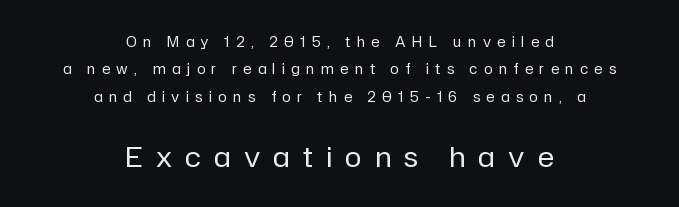
Q: Is the text bold? A: No.
Q: Is the text italic (slanted)? A: No, it is upright.
Q: Is the typeface a serif or a sans-serif typeface? A: Sans-serif.
Q: Is the text underlined? A: No.
Q: How is the paragraph aligned? A: Centered.
Q: Is the spacing between letters normal or unusually wide? A: Unusually wide.
Q: Is the spacing between lines tight, normal or loose? A: Loose.
Q: Which block of text is set in a larger size, the first (top) or the second (bottom)? A: The second (bottom) one.
Q: Width (condensed, normal, or wide)? A: Normal.
Q: Stroke contrast? A: Low.
Q: x-height? A: Medium.
Q: Monospaced? A: No.
